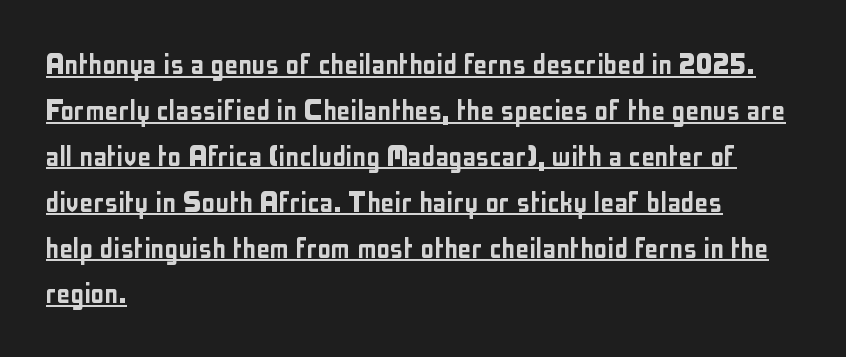
The rendering anchors every line to the left-hand side. Each word holds together tightly as a unit, with standard inter-letter gaps. Line spacing here is normal. A typographer would call this underscored text. A typesetter would call this proportional, since set widths differ per character. In terms of posture, this sample is upright.
